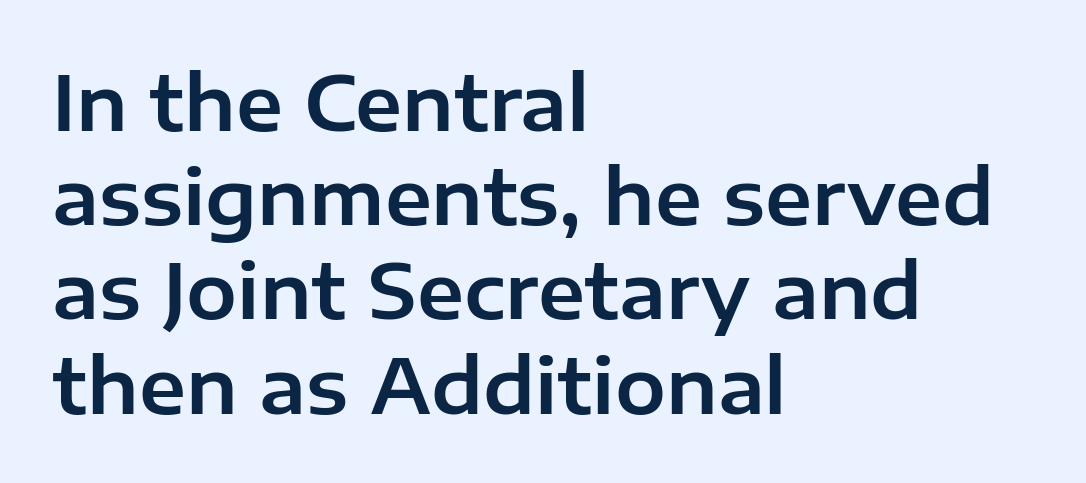
Q: Is the text italic (slanted)? A: No, it is upright.
Q: Is the typeface a serif or a sans-serif typeface? A: Sans-serif.
Q: Is the text underlined? A: No.
Q: How is the paragraph aligned? A: Left-aligned.
Q: Is the spacing between letters normal or unusually wide? A: Normal.
Q: Width (condensed, normal, or wide)? A: Normal.
Q: Stroke contrast? A: Low.
Q: x-height? A: Medium.
Q: Monospaced? A: No.
